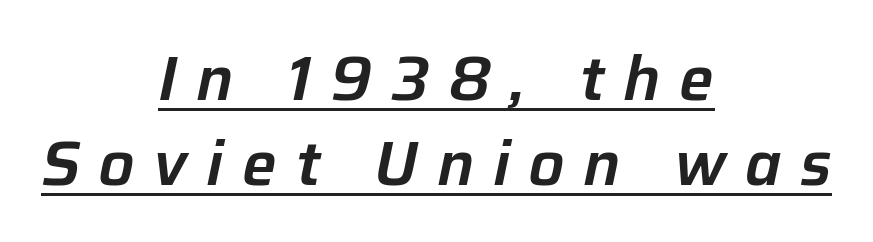
The image shows 61 px text type, italic (leaning right); set centered, normal line spacing (1.39x), unusually wide letter spacing (+0.31 em), underlined; low stroke contrast and a medium x-height.
